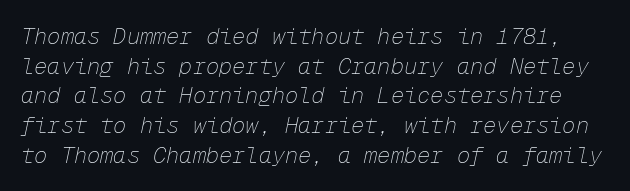
Here the glyphs are tracked normally, forming tight word shapes. The leading is moderate, giving the passage an even texture. Style check: oblique. Heaviness? Minimal to ordinary, like unemphasized prose. The foot of each line stays bare and open.
